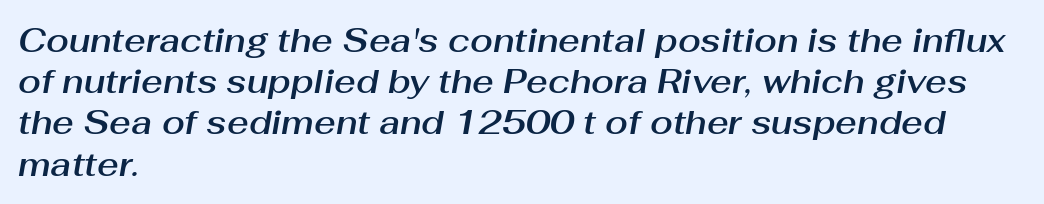
Q: Is the text italic (slanted)? A: Yes, it leans right by about 10 degrees.
Q: Is the text underlined? A: No.
Q: How is the paragraph aligned? A: Left-aligned.
Q: Is the spacing between letters normal or unusually wide? A: Normal.
Q: Is the spacing between lines tight, normal or loose? A: Normal.
Q: Width (condensed, normal, or wide)? A: Normal.
Q: Stroke contrast? A: Medium.
Q: x-height? A: Medium.
Q: Monospaced? A: No.
